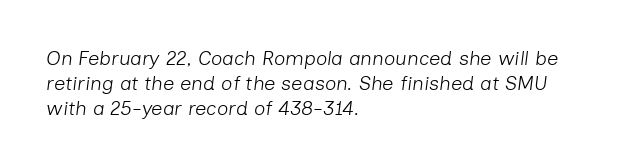
The image shows 20 px text type, italic (leaning right); set left-aligned, normal line spacing (1.26x), normal letter spacing, not underlined.
